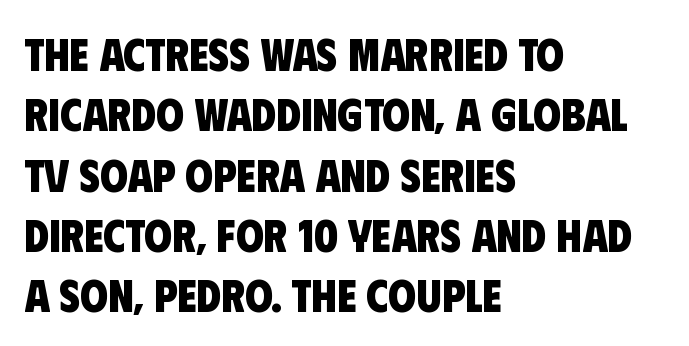
The image shows 45 px heavy, condensed sans-serif type; set left-aligned, normal line spacing (1.34x), normal letter spacing, not underlined; low stroke contrast and a large x-height.
